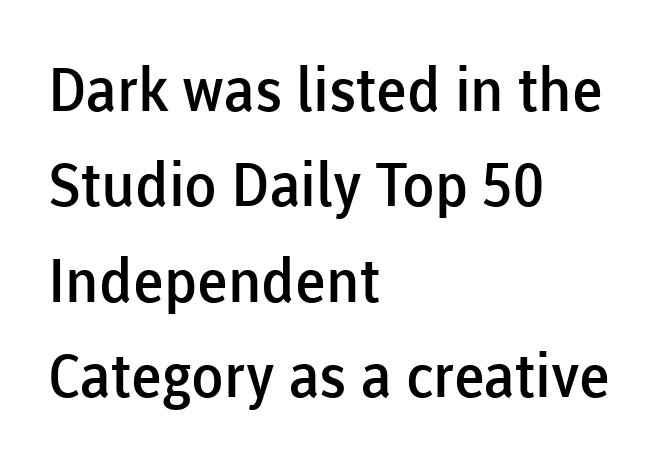
The image shows 60 px semibold sans-serif type, upright; set left-aligned, normal line spacing (1.59x), normal letter spacing, not underlined; low stroke contrast and a medium x-height.
